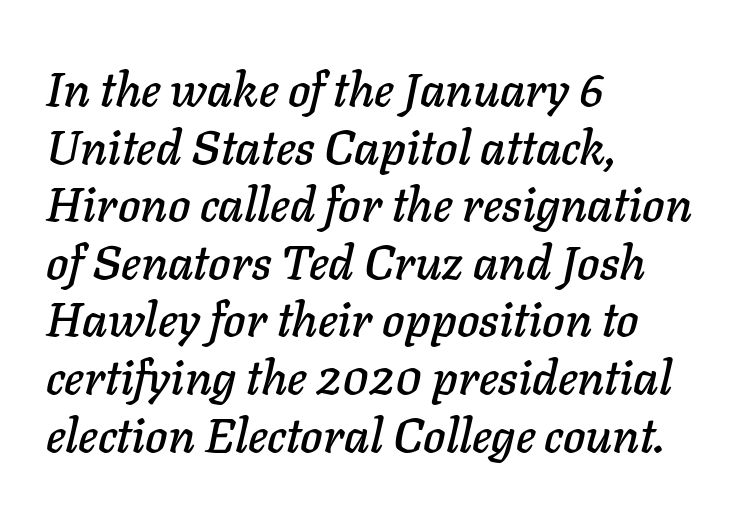
Q: Is the text italic (slanted)? A: Yes, it leans right by about 11 degrees.
Q: Is the text underlined? A: No.
Q: How is the paragraph aligned? A: Left-aligned.
Q: Is the spacing between letters normal or unusually wide? A: Normal.
Q: Width (condensed, normal, or wide)? A: Normal.
Q: Stroke contrast? A: Low.
Q: x-height? A: Medium.
Q: Monospaced? A: No.
